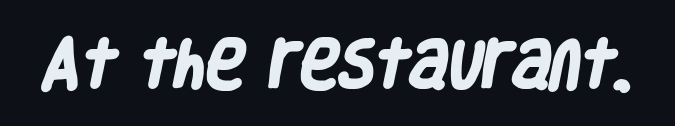
{"serif": "no", "bold": "yes", "weight": "heavy", "width": "condensed", "stroke_contrast": "low", "x_height": "large", "monospaced": "no", "underline": "no", "letter_spacing": "normal", "letter_spacing_em": 0.0, "glyph_px": 53}
